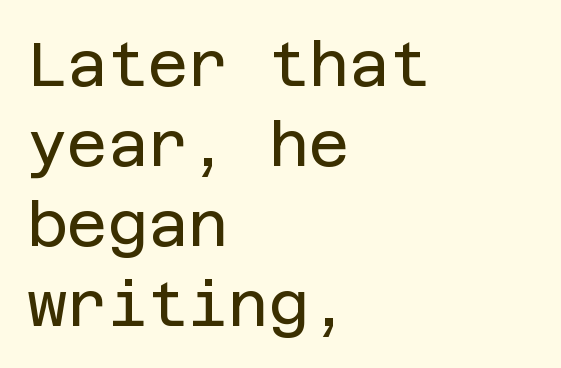
The image shows 62 px regular-weight sans-serif type, upright; set left-aligned, normal line spacing (1.29x), normal letter spacing, not underlined; low stroke contrast and a large x-height.
